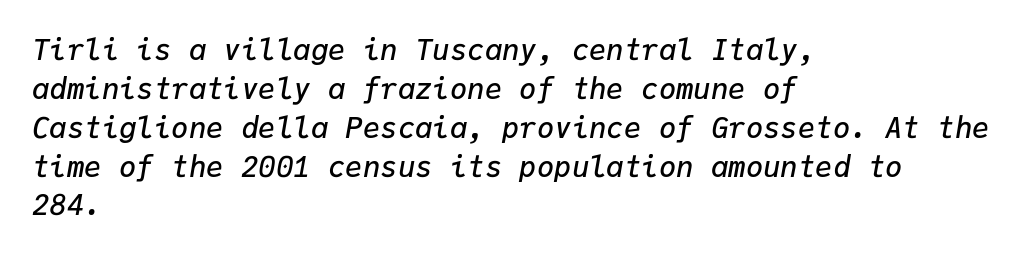
Line beginnings align vertically; line endings do not. The face used here is rendered with its standard letterfit. Quick note: interline space is typical. Plain, unruled lines of type. When letters slant like this, we call the style italic.
